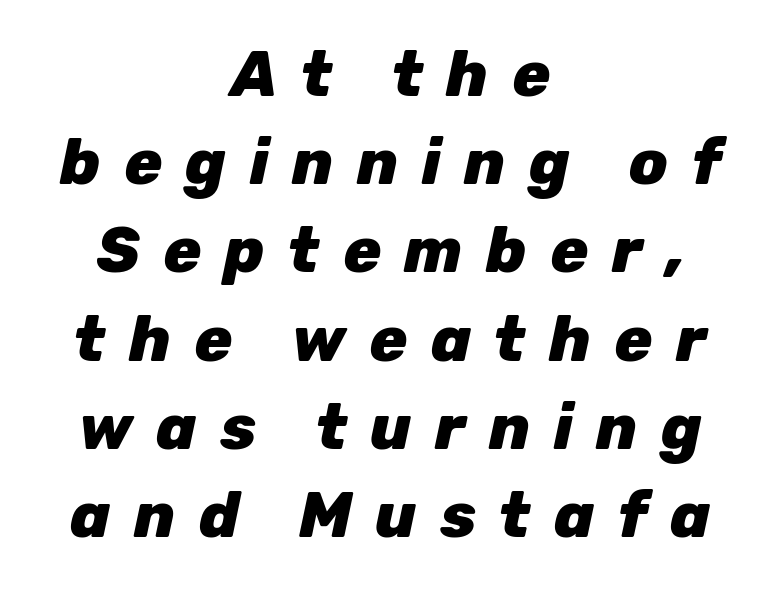
{"italic": "yes", "lean": "right", "slant_degrees": 12, "bold": "yes", "weight": "heavy", "width": "normal", "stroke_contrast": "low", "x_height": "medium", "monospaced": "no", "underline": "no", "align": "center", "line_spacing": "normal", "line_spacing_ratio": 1.4, "letter_spacing": "wide", "letter_spacing_em": 0.37, "glyph_px": 63}
